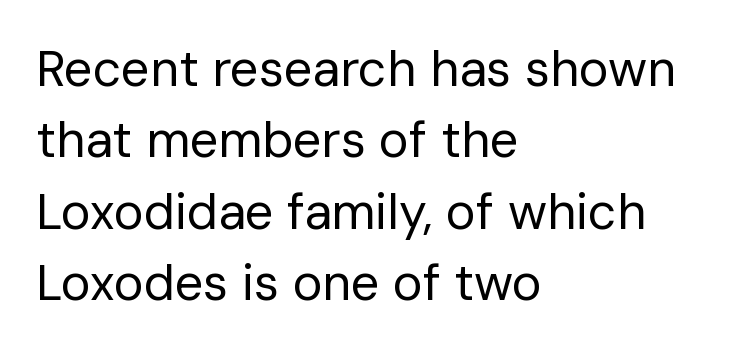
{"serif": "no", "italic": "no", "bold": "no", "weight": "regular", "width": "normal", "stroke_contrast": "low", "x_height": "medium", "monospaced": "no", "underline": "no", "align": "left", "line_spacing": "normal", "line_spacing_ratio": 1.43, "letter_spacing": "normal", "letter_spacing_em": 0.0, "glyph_px": 50}
